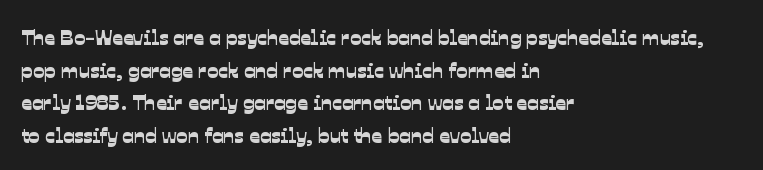
{"underline": "no", "align": "left", "line_spacing": "normal", "line_spacing_ratio": 1.55, "letter_spacing": "normal", "letter_spacing_em": 0.0, "glyph_px": 21}
